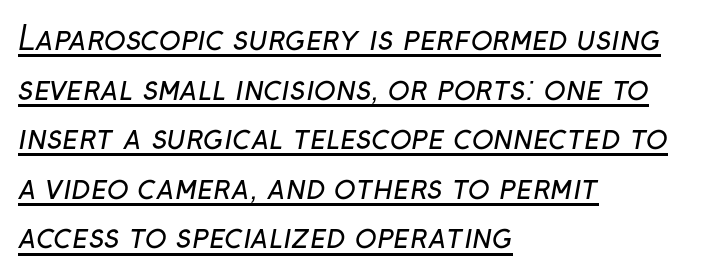
The font family rendered here belongs to the sans-serif group. The rendered words wear a rule along their underside. The strokes are not fattened; the text isn't bold. Does the copy run flush right? No — it runs flush left.
